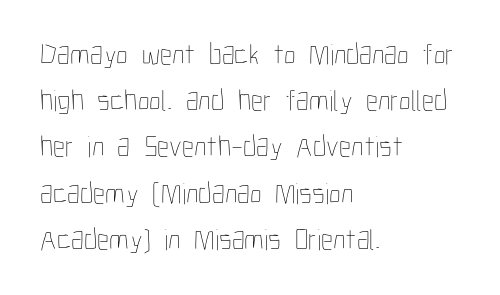
Q: Is the text bold? A: No.
Q: Is the text italic (slanted)? A: No, it is upright.
Q: Is the text underlined? A: No.
Q: How is the paragraph aligned? A: Left-aligned.
Q: Is the spacing between letters normal or unusually wide? A: Normal.
Q: Is the spacing between lines tight, normal or loose? A: Normal.
Q: Width (condensed, normal, or wide)? A: Condensed.
Q: Stroke contrast? A: Low.
Q: x-height? A: Medium.
Q: Monospaced? A: No.
